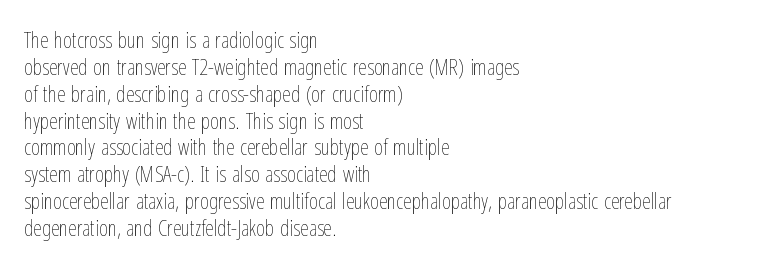
The image shows 22 px text type, upright; set left-aligned, line spacing 1.22x, normal letter spacing, not underlined.
